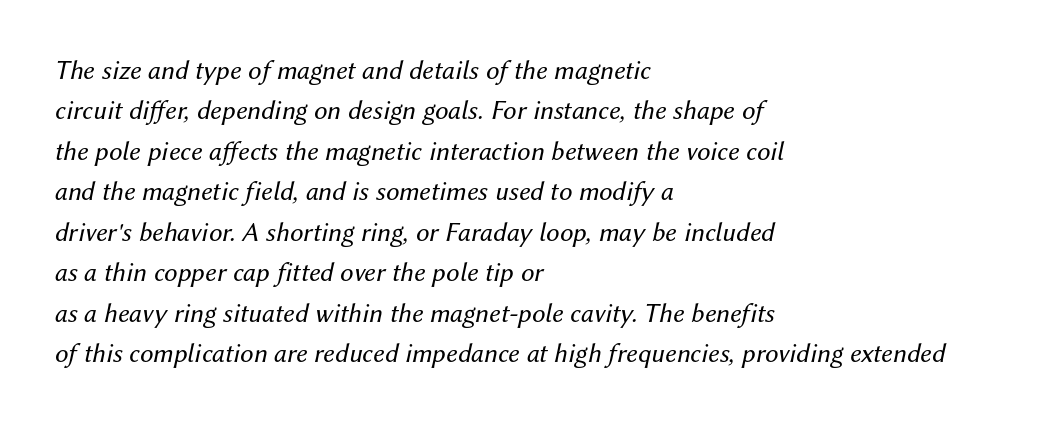
The image shows 27 px text type, italic (leaning right); set left-aligned, normal line spacing (1.5x), normal letter spacing, not underlined.
